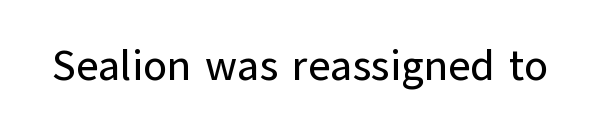
Plain, unruled lines of type. The font's upright variant was chosen for this text. I'd call this a sans setting — the letters go barefoot. Varying glyph widths throughout — classic text-font behaviour. How are the letters spaced? Ordinarily, with no added tracking.
